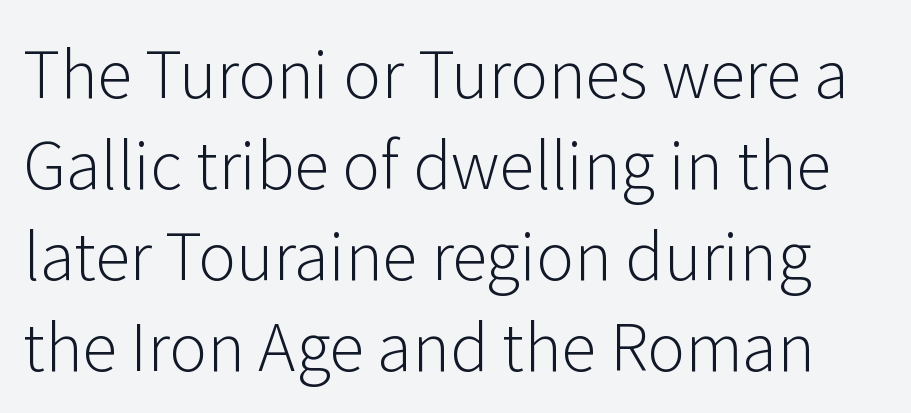
The image shows 64 px light sans-serif type, upright; set normal line spacing (1.42x), normal letter spacing, not underlined; low stroke contrast and a medium x-height.
